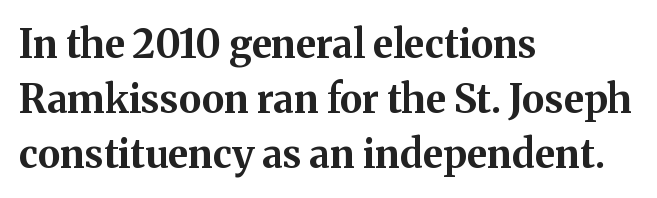
Note: serifs present on the glyphs. Does the copy run flush right? No — it runs flush left. The tracking reads as untouched default to a designer's eye. Varying glyph widths throughout — classic text-font behaviour. The sample has been set heavy, in full bold. The passage shown stacks its lines at a standard gap.
